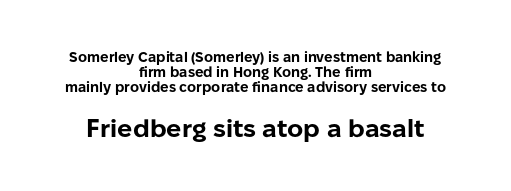
{"italic": "no", "bold": "yes", "underline": "no", "align": "center", "line_spacing": "tight", "line_spacing_ratio": 1.07, "letter_spacing": "normal", "letter_spacing_em": 0.0, "larger_block": "second", "size_ratio": 1.79, "glyph_px": 25}
